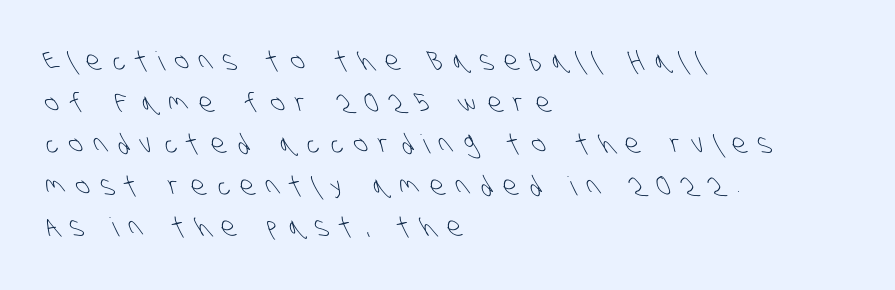
The image shows 26 px text type; set left-aligned, normal line spacing (1.6x), unusually wide letter spacing (+0.44 em), not underlined.
